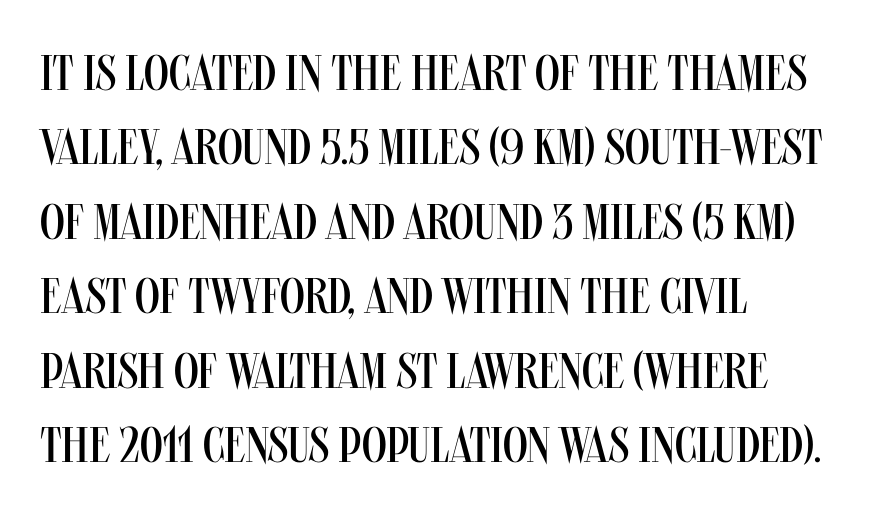
Serifs: no, the terminals of the letterforms are clean. No heavy texture on the line: the type isn't bold. The passage is arranged the way most books set body copy — flush left. A clean baseline with only descenders dipping below it.
